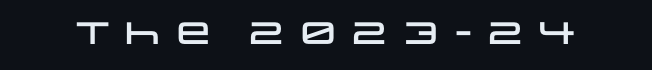
These lines are rendered in a variable-pitch font. The string is rendered with underlining switched off. A sans-serif font was chosen for this passage. Do the letters lean? They stand straight.
